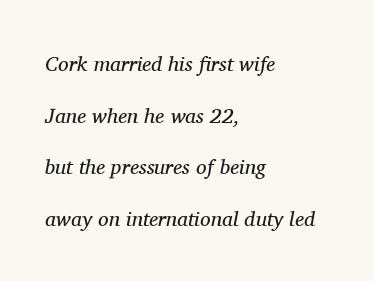
The image shows 21 px text type, italic (leaning right); set left-aligned, loose line spacing (2.46x), normal letter spacing, not underlined.
